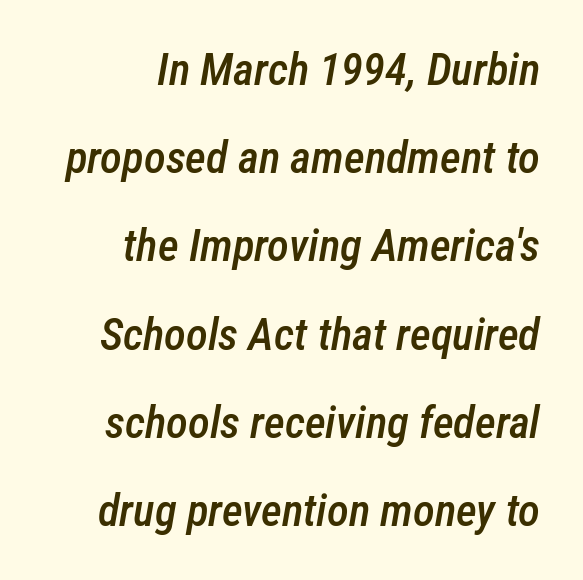
The image shows 45 px semibold, condensed type, italic (leaning right); set right-aligned, loose line spacing (1.96x), normal letter spacing, not underlined; low stroke contrast and a medium x-height.
